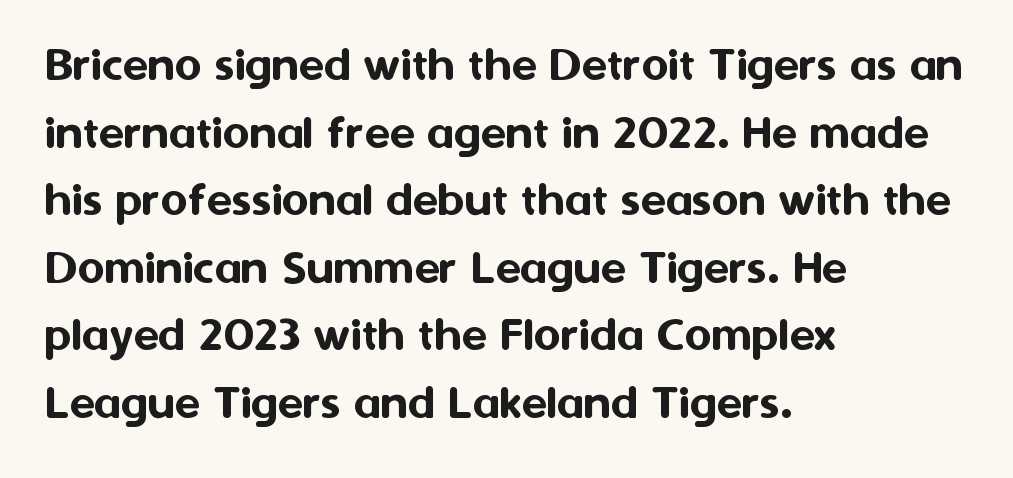
The image shows 52 px sans-serif type, upright; set left-aligned, normal line spacing (1.3x), normal letter spacing, not underlined; medium stroke contrast and a medium x-height.
